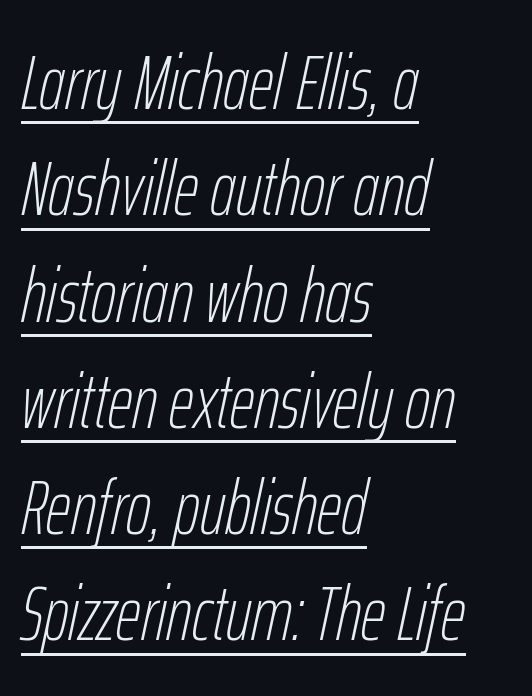
{"italic": "yes", "lean": "right", "slant_degrees": 12, "bold": "no", "weight": "thin", "width": "condensed", "stroke_contrast": "low", "x_height": "medium", "monospaced": "no", "underline": "yes", "align": "left", "line_spacing": "normal", "line_spacing_ratio": 1.38, "letter_spacing": "normal", "letter_spacing_em": 0.0, "glyph_px": 77}
